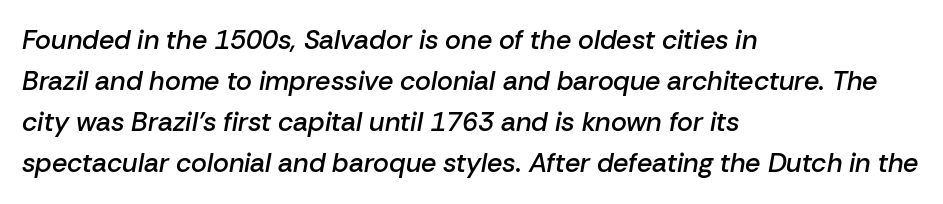
{"italic": "yes", "lean": "right", "slant_degrees": 10, "bold": "semi", "underline": "no", "align": "left", "line_spacing": "normal", "line_spacing_ratio": 1.52, "letter_spacing": "normal", "letter_spacing_em": 0.0, "glyph_px": 27}
